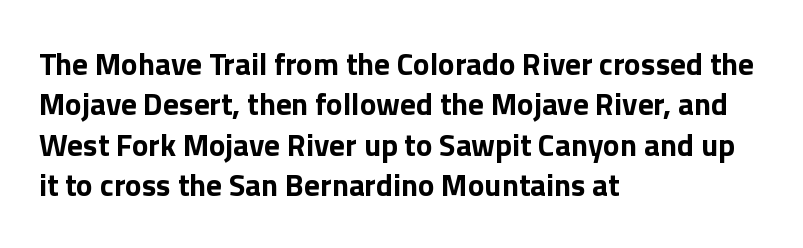
Q: Is the text bold? A: Yes.
Q: Is the text italic (slanted)? A: No, it is upright.
Q: Is the typeface a serif or a sans-serif typeface? A: Sans-serif.
Q: Is the text underlined? A: No.
Q: How is the paragraph aligned? A: Left-aligned.
Q: Is the spacing between letters normal or unusually wide? A: Normal.
Q: Is the spacing between lines tight, normal or loose? A: Normal.
Q: Width (condensed, normal, or wide)? A: Normal.
Q: x-height? A: Medium.
Q: Monospaced? A: No.
